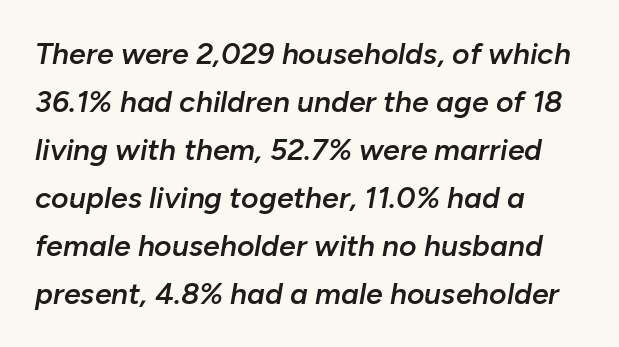
Q: Is the text bold? A: Semi-bold.
Q: Is the text italic (slanted)? A: Yes, it leans right by about 10 degrees.
Q: Is the text underlined? A: No.
Q: How is the paragraph aligned? A: Left-aligned.
Q: Is the spacing between letters normal or unusually wide? A: Normal.
Q: Is the spacing between lines tight, normal or loose? A: Normal.
Q: Width (condensed, normal, or wide)? A: Normal.
Q: Stroke contrast? A: Low.
Q: x-height? A: Medium.
Q: Monospaced? A: No.
